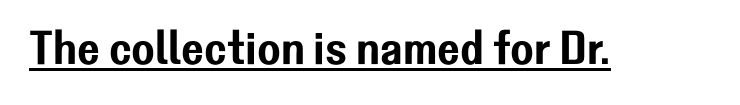
Q: Is the text italic (slanted)? A: No, it is upright.
Q: Is the typeface a serif or a sans-serif typeface? A: Sans-serif.
Q: Is the text underlined? A: Yes.
Q: Is the spacing between letters normal or unusually wide? A: Normal.
Q: Width (condensed, normal, or wide)? A: Normal.
Q: Stroke contrast? A: Low.
Q: x-height? A: Medium.
Q: Monospaced? A: No.
